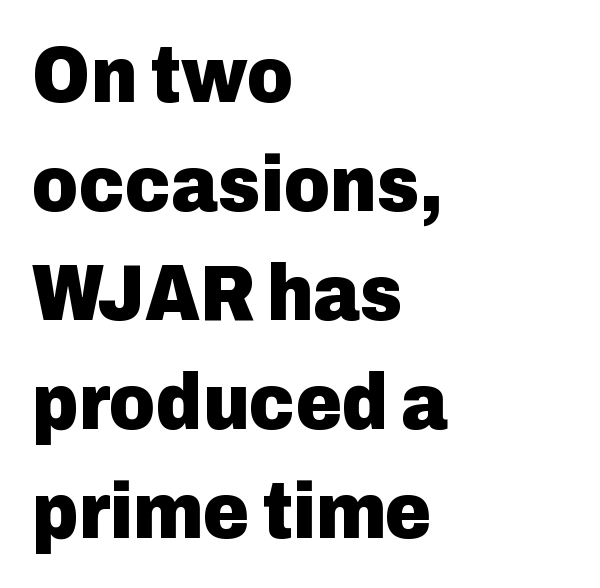
The image shows 79 px heavy sans-serif type, upright; set left-aligned, normal line spacing (1.38x), normal letter spacing, not underlined; low stroke contrast and a medium x-height.
